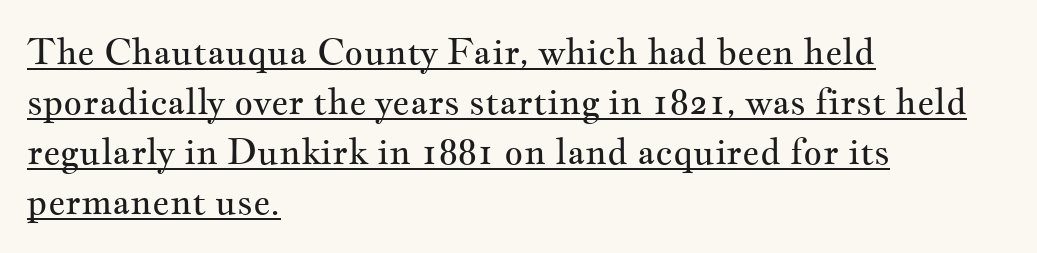
{"serif": "yes", "italic": "no", "bold": "no", "weight": "regular", "width": "wide", "stroke_contrast": "medium", "x_height": "small", "monospaced": "no", "underline": "yes", "align": "left", "line_spacing": "normal", "line_spacing_ratio": 1.39, "letter_spacing": "normal", "letter_spacing_em": 0.0, "glyph_px": 36}
